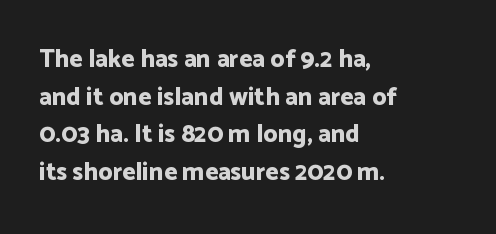
{"italic": "no", "bold": "yes", "underline": "no", "align": "left", "line_spacing": "normal", "line_spacing_ratio": 1.51, "letter_spacing": "normal", "letter_spacing_em": 0.0, "glyph_px": 25}
